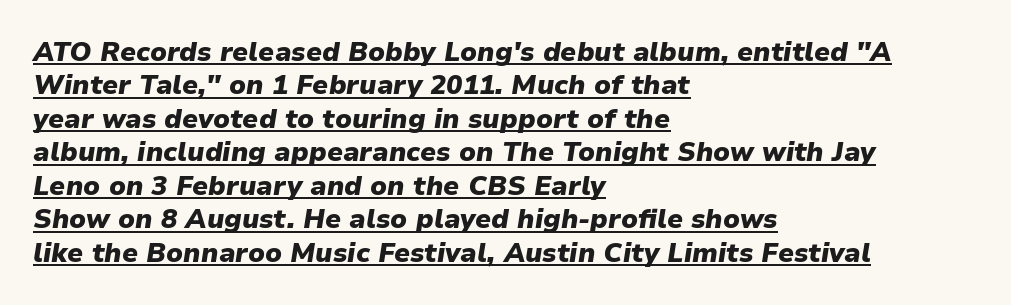
Q: Is the text bold? A: Yes.
Q: Is the text italic (slanted)? A: Yes, it leans right by about 9 degrees.
Q: Is the text underlined? A: Yes.
Q: How is the paragraph aligned? A: Left-aligned.
Q: Is the spacing between letters normal or unusually wide? A: Normal.
